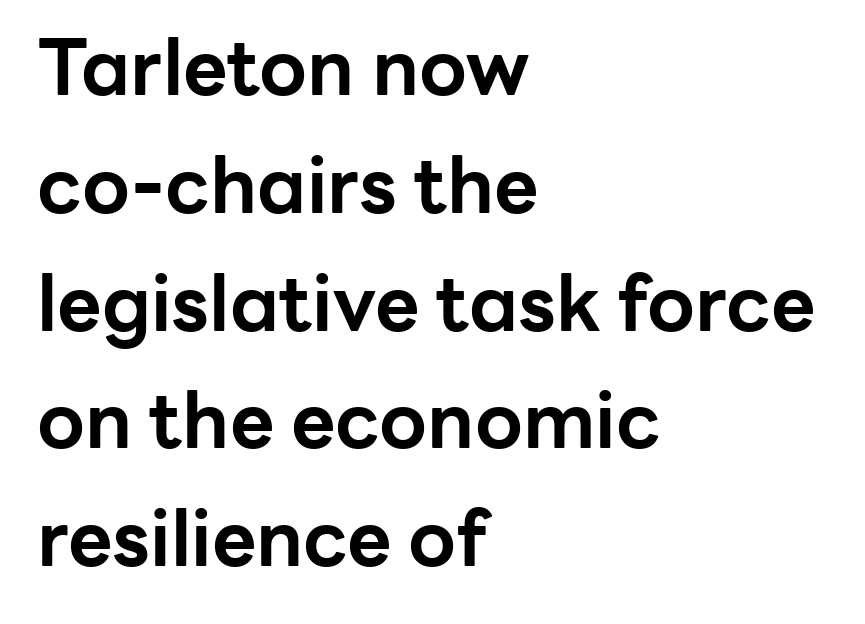
The image shows 77 px bold sans-serif type, upright; set left-aligned, normal line spacing (1.53x), normal letter spacing, not underlined; low stroke contrast and a medium x-height.
